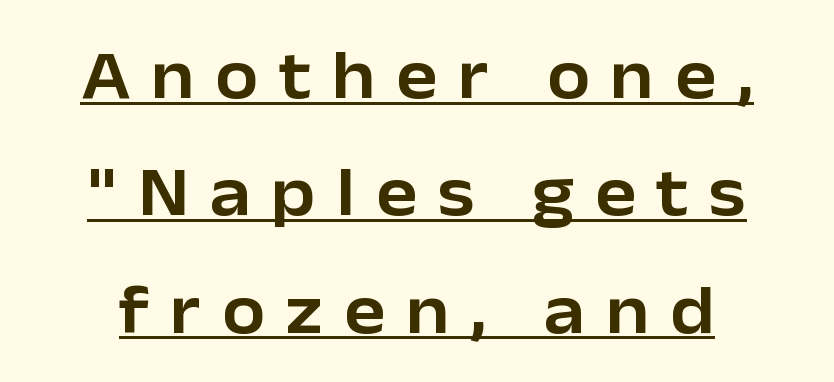
The image shows 69 px sans-serif type, upright; set normal line spacing (1.7x), unusually wide letter spacing (+0.3 em), underlined; low stroke contrast and a medium x-height.
